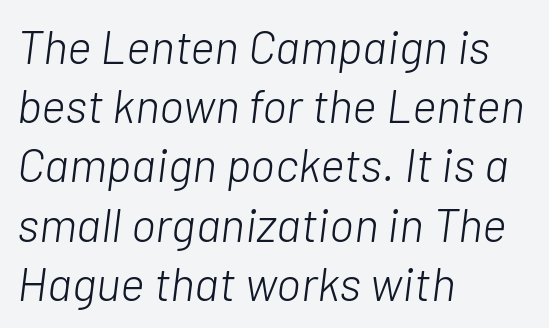
{"italic": "yes", "lean": "right", "slant_degrees": 7, "bold": "no", "weight": "light", "width": "normal", "stroke_contrast": "low", "x_height": "medium", "monospaced": "no", "underline": "no", "align": "left", "line_spacing": "normal", "line_spacing_ratio": 1.26, "letter_spacing": "normal", "letter_spacing_em": 0.0, "glyph_px": 47}
